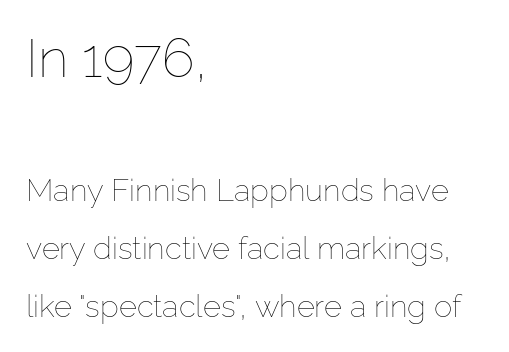
Q: Is the text bold? A: No.
Q: Is the text italic (slanted)? A: No, it is upright.
Q: Is the text underlined? A: No.
Q: How is the paragraph aligned? A: Left-aligned.
Q: Is the spacing between letters normal or unusually wide? A: Normal.
Q: Which block of text is set in a larger size, the first (top) or the second (bottom)? A: The first (top) one.
Q: Width (condensed, normal, or wide)? A: Normal.
Q: Stroke contrast? A: Low.
Q: x-height? A: Medium.
Q: Monospaced? A: No.
